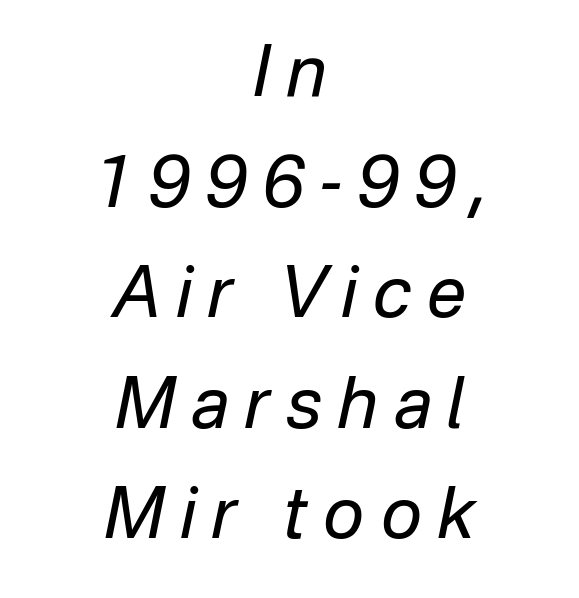
The image shows 70 px regular-weight type, italic (leaning right); set centered, normal line spacing (1.58x), unusually wide letter spacing (+0.23 em), not underlined; low stroke contrast and a medium x-height.
